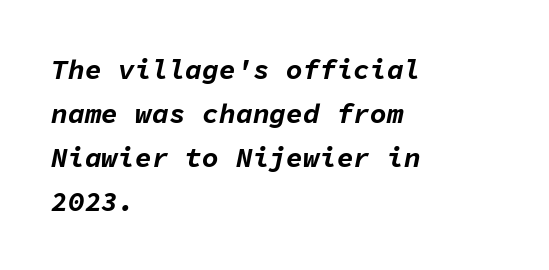
The image shows 28 px bold type, italic (leaning right), monospaced; set left-aligned, normal line spacing (1.57x), normal letter spacing, not underlined; low stroke contrast and a medium x-height.
